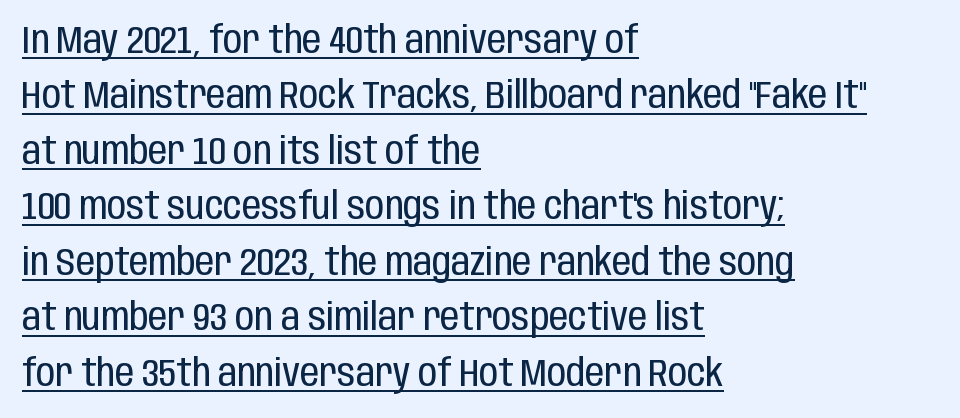
The image shows 38 px regular-weight, condensed sans-serif type, upright; set left-aligned, normal line spacing (1.46x), normal letter spacing, underlined; low stroke contrast and a large x-height.
